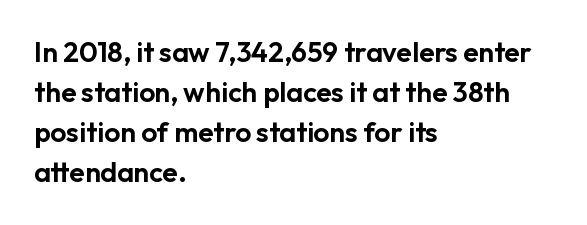
The image shows 28 px sans-serif type, upright; set left-aligned, normal line spacing (1.43x), normal letter spacing, not underlined; low stroke contrast and a medium x-height.
